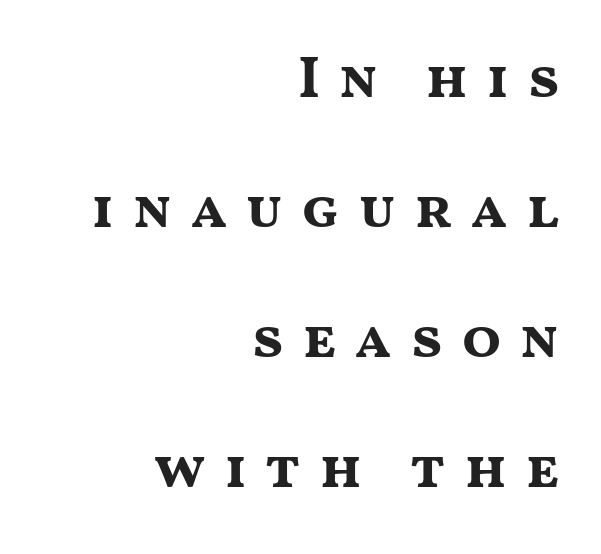
Heavy-handed strokes throughout: this text is bold. The rag falls on the left side of this text block. Letters rest on an invisible, unmarked baseline. The axis of the letterforms is exactly vertical. Horizontal bands of white between lines are thick stripes. A typesetter would call this proportional, since set widths differ per character.
